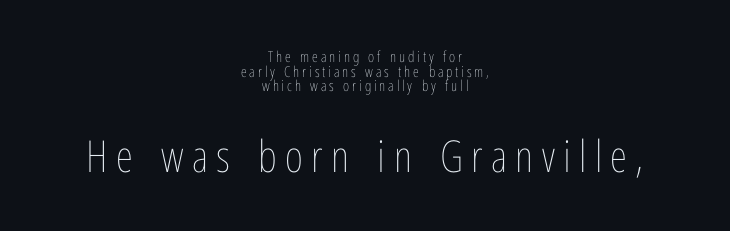
The image shows 44 px thin, condensed type, upright; set centered, tight line spacing (0.98x), not underlined; the second (bottom) block is 2.93x larger; low stroke contrast and a medium x-height.
